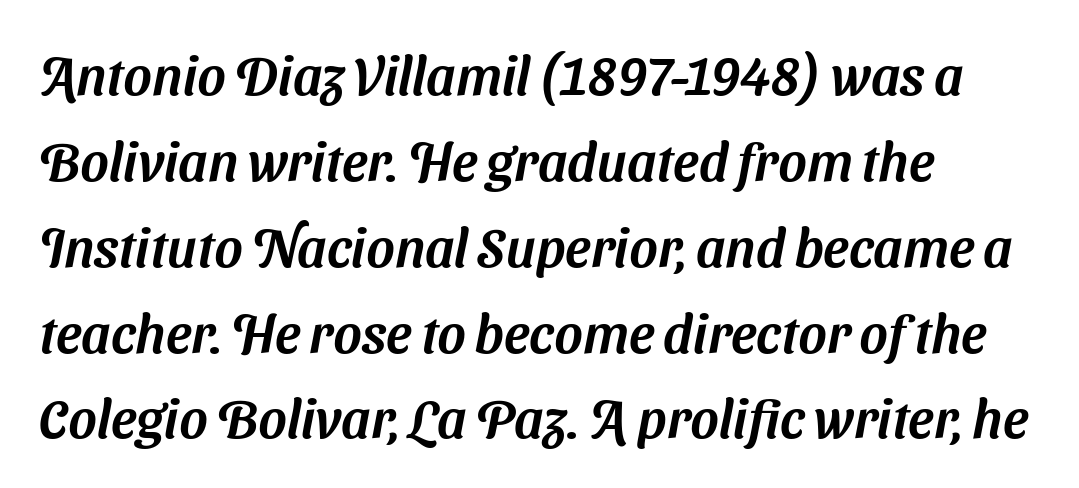
Q: Is the typeface a serif or a sans-serif typeface? A: Sans-serif.
Q: Is the text underlined? A: No.
Q: How is the paragraph aligned? A: Left-aligned.
Q: Is the spacing between letters normal or unusually wide? A: Normal.
Q: Is the spacing between lines tight, normal or loose? A: Normal.
Q: Width (condensed, normal, or wide)? A: Normal.
Q: Stroke contrast? A: Medium.
Q: x-height? A: Medium.
Q: Monospaced? A: No.
